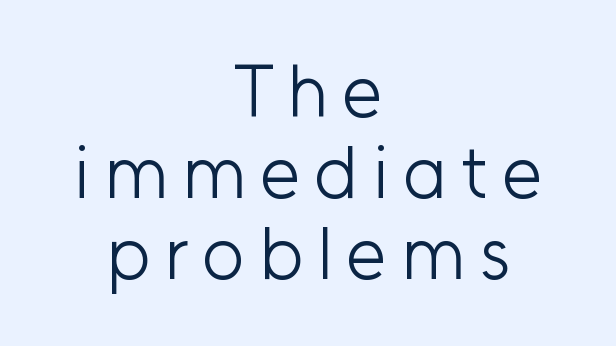
The image shows 73 px light sans-serif type, upright; set centered, tight line spacing (1.11x), not underlined; low stroke contrast and a medium x-height.
